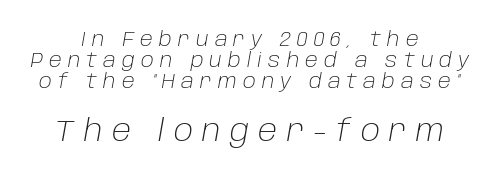
The font sits on the lighter half of the weight spectrum, regular included. Words appear elongated and porous because spacing is wide. The leading is snug, giving the passage a crowded texture. Note the varied advance widths — an 'i' is clearly narrower than an 'm'. You can tell it's italic because the verticals aren't actually vertical. Just letters on the line, the space beneath them empty.
